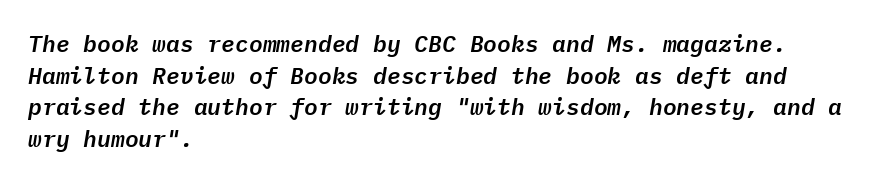
The image shows 23 px text type, italic (leaning right); set left-aligned, normal line spacing (1.38x), normal letter spacing, not underlined.
